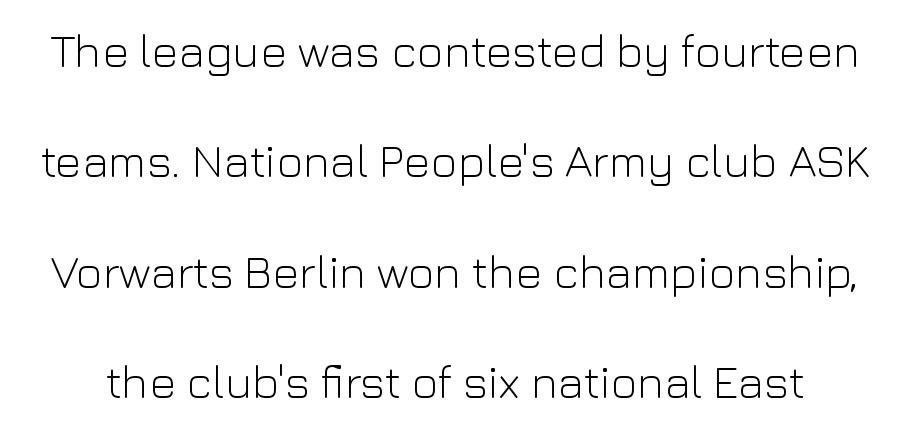
{"serif": "no", "italic": "no", "bold": "no", "weight": "light", "width": "normal", "stroke_contrast": "low", "x_height": "medium", "monospaced": "no", "underline": "no", "line_spacing": "loose", "line_spacing_ratio": 2.4, "letter_spacing": "normal", "letter_spacing_em": 0.0, "glyph_px": 46}
